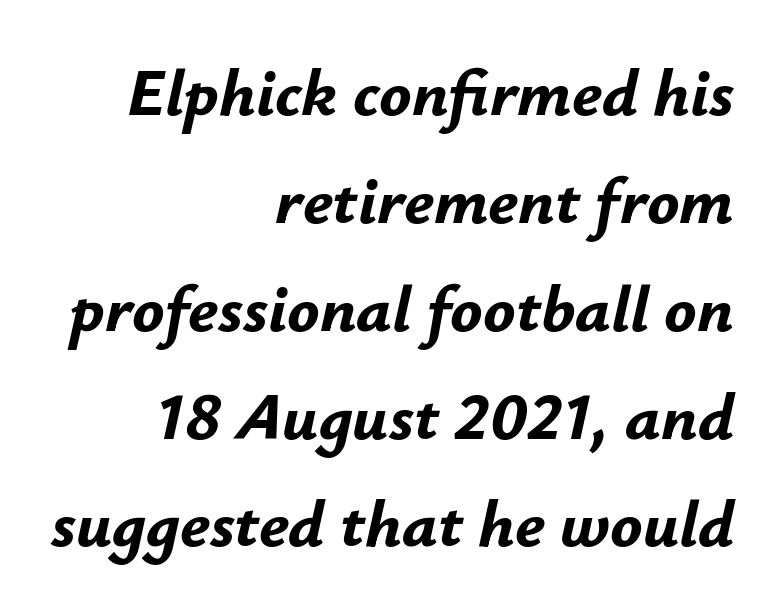
Q: Is the text bold? A: Yes.
Q: Is the text italic (slanted)? A: Yes, it leans right by about 12 degrees.
Q: Is the text underlined? A: No.
Q: How is the paragraph aligned? A: Right-aligned.
Q: Is the spacing between letters normal or unusually wide? A: Normal.
Q: Is the spacing between lines tight, normal or loose? A: Normal.
Q: Width (condensed, normal, or wide)? A: Normal.
Q: Stroke contrast? A: Low.
Q: x-height? A: Small.
Q: Monospaced? A: No.
